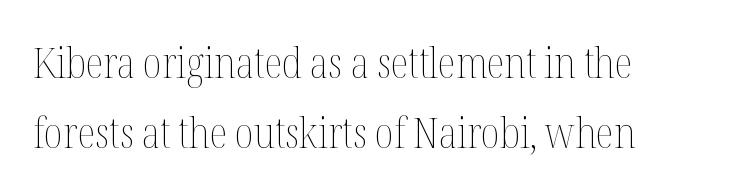
{"italic": "no", "bold": "no", "weight": "thin", "width": "condensed", "stroke_contrast": "medium", "x_height": "medium", "monospaced": "no", "underline": "no", "line_spacing": "normal", "line_spacing_ratio": 1.66, "letter_spacing": "normal", "letter_spacing_em": 0.0, "glyph_px": 42}
